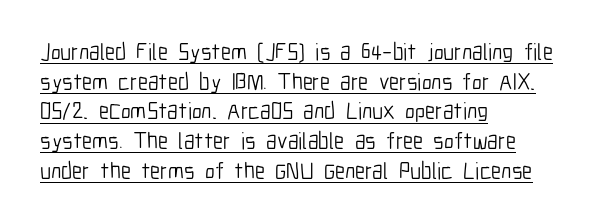
{"italic": "no", "bold": "no", "underline": "yes", "align": "left", "line_spacing": "normal", "line_spacing_ratio": 1.29, "letter_spacing": "normal", "letter_spacing_em": 0.0, "glyph_px": 23}
